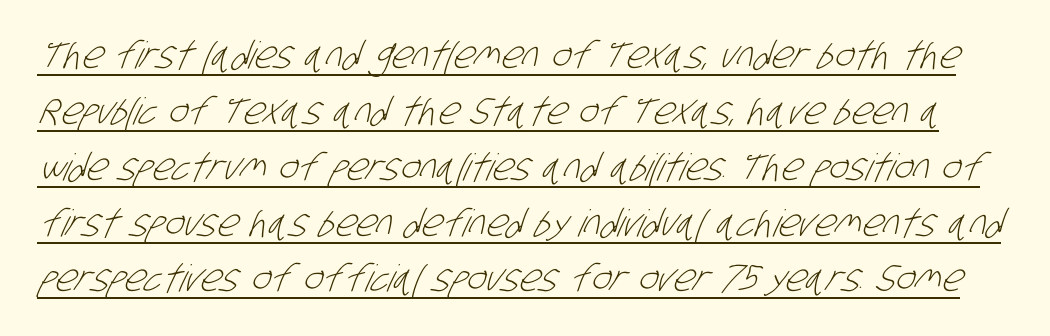
The image shows 37 px light, condensed sans-serif type; set normal line spacing (1.51x), normal letter spacing, underlined; low stroke contrast and a large x-height.
